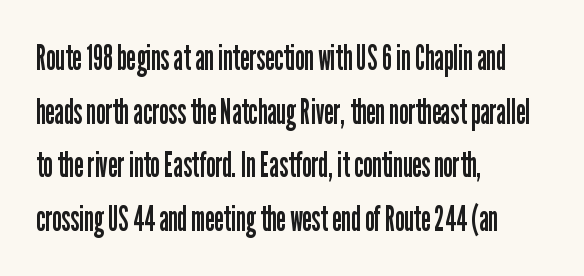
The image shows 35 px regular-weight, condensed sans-serif type, upright; set left-aligned, normal line spacing (1.53x), normal letter spacing, not underlined; low stroke contrast and a medium x-height.
